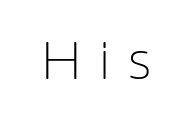
{"serif": "no", "italic": "no", "bold": "no", "weight": "light", "width": "normal", "stroke_contrast": "low", "x_height": "medium", "monospaced": "no", "underline": "no", "letter_spacing": "wide", "letter_spacing_em": 0.27, "glyph_px": 52}
